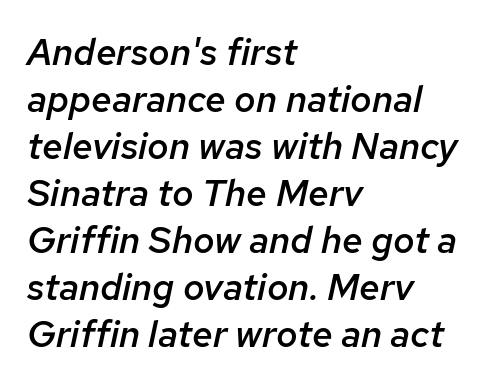
Students, this is semibold: more ink than regular, less than bold. Quick note: underline off. The text block is weighted toward the left margin, trailing off unevenly rightward. The lettering tilts uniformly, giving the passage an italic look.
